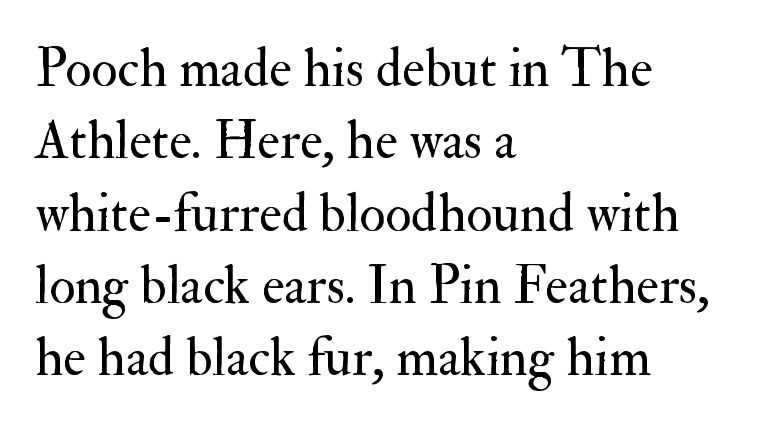
Students, note that the glyphs here touch the page at normal intervals. Caption: face not bold, strokes unweighted. Typeset ragged right — the left edge is the straight one. A clean baseline with only descenders dipping below it. The rendering shows small feet on the letterforms — a serif design. Posture: vertical.
